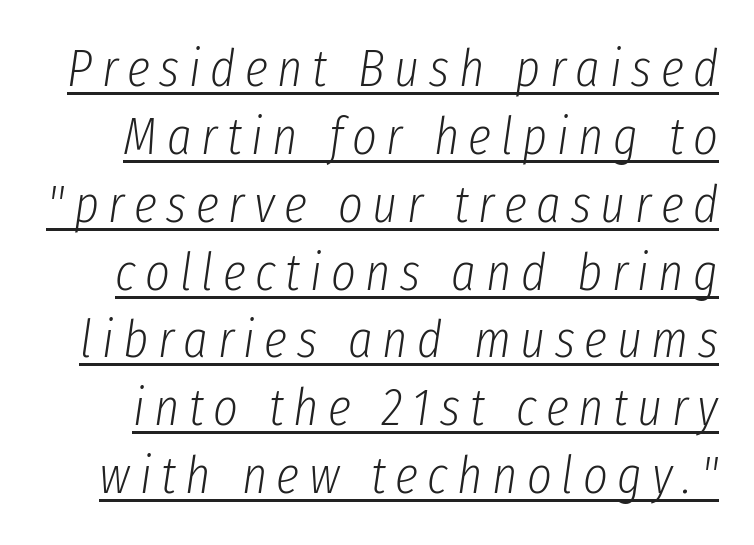
The image shows 53 px light, condensed type, italic (leaning right); set normal line spacing (1.28x), underlined; low stroke contrast and a medium x-height.
